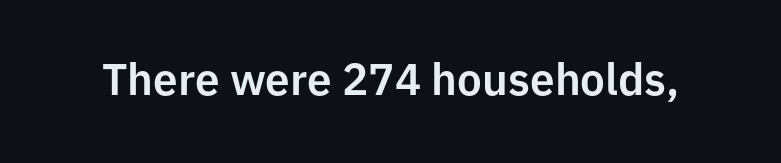
The image shows 44 px sans-serif type, upright; set normal letter spacing, not underlined; low stroke contrast and a medium x-height.
